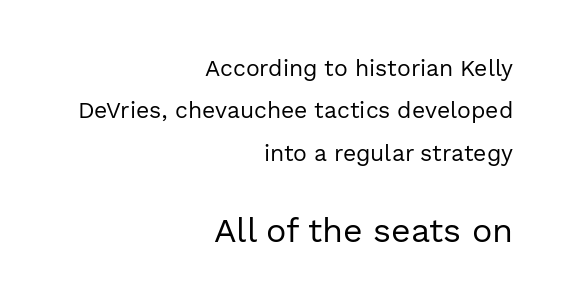
The image shows 34 px regular-weight sans-serif type, upright; set right-aligned, line spacing 1.84x, normal letter spacing, not underlined; the second (bottom) block is 1.48x larger; a medium x-height.
